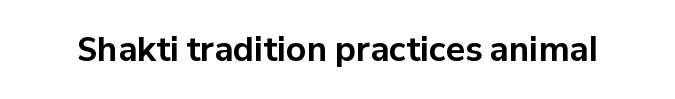
{"serif": "no", "italic": "no", "bold": "yes", "weight": "bold", "width": "normal", "stroke_contrast": "low", "x_height": "medium", "monospaced": "no", "underline": "no", "letter_spacing": "normal", "letter_spacing_em": 0.0, "glyph_px": 32}
